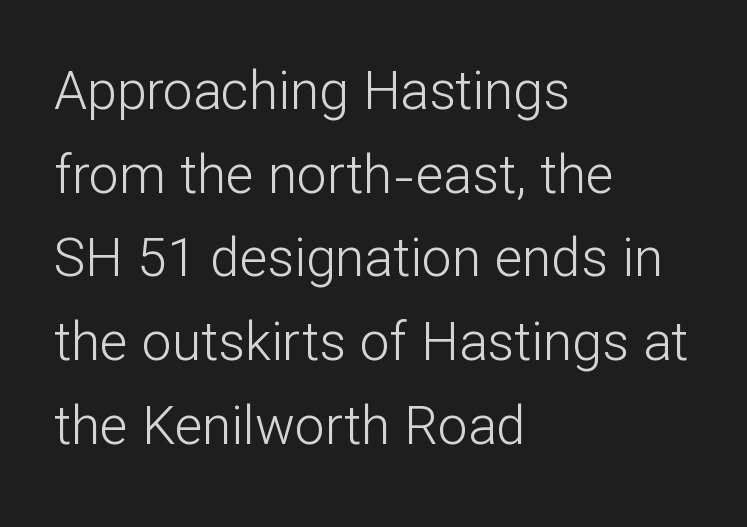
Q: Is the text bold? A: No.
Q: Is the text italic (slanted)? A: No, it is upright.
Q: Is the typeface a serif or a sans-serif typeface? A: Sans-serif.
Q: Is the text underlined? A: No.
Q: How is the paragraph aligned? A: Left-aligned.
Q: Is the spacing between letters normal or unusually wide? A: Normal.
Q: Is the spacing between lines tight, normal or loose? A: Normal.
Q: Width (condensed, normal, or wide)? A: Normal.
Q: Stroke contrast? A: Low.
Q: x-height? A: Medium.
Q: Monospaced? A: No.
